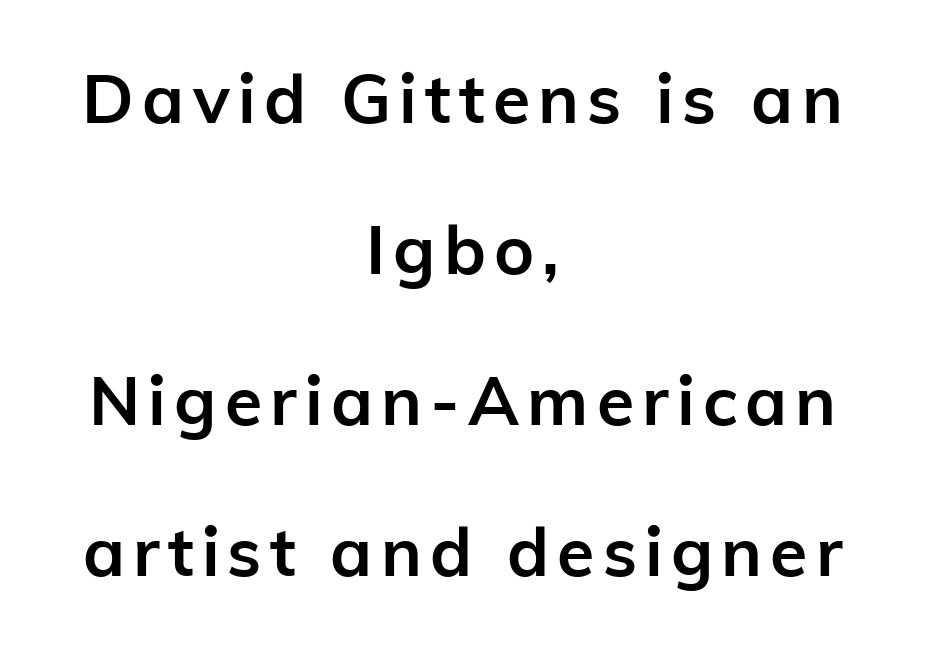
Q: Is the text bold? A: Yes.
Q: Is the text italic (slanted)? A: No, it is upright.
Q: Is the typeface a serif or a sans-serif typeface? A: Sans-serif.
Q: Is the text underlined? A: No.
Q: How is the paragraph aligned? A: Centered.
Q: Is the spacing between lines tight, normal or loose? A: Loose.
Q: Width (condensed, normal, or wide)? A: Normal.
Q: Stroke contrast? A: Low.
Q: x-height? A: Medium.
Q: Monospaced? A: No.
